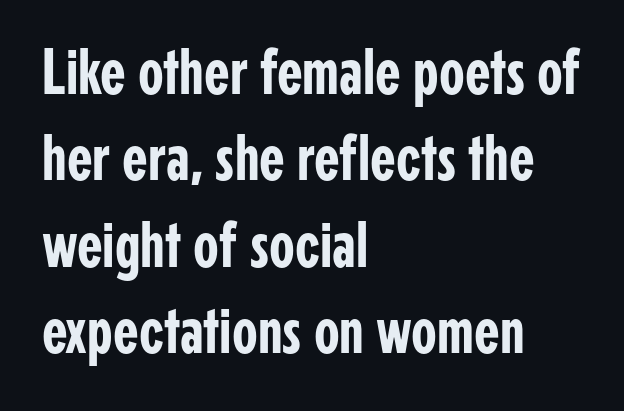
Is this a fixed-width face? No — the glyphs have proportional, varying widths. Where is the straight margin? On the left. The words here are not underlined. Here the glyphs are tracked normally, forming tight word shapes.
